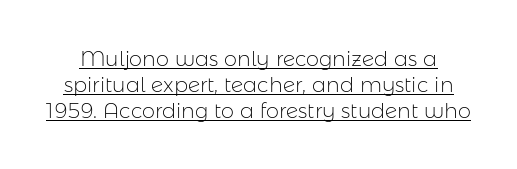
Q: Is the text bold? A: No.
Q: Is the text italic (slanted)? A: No, it is upright.
Q: Is the text underlined? A: Yes.
Q: Is the spacing between letters normal or unusually wide? A: Normal.
